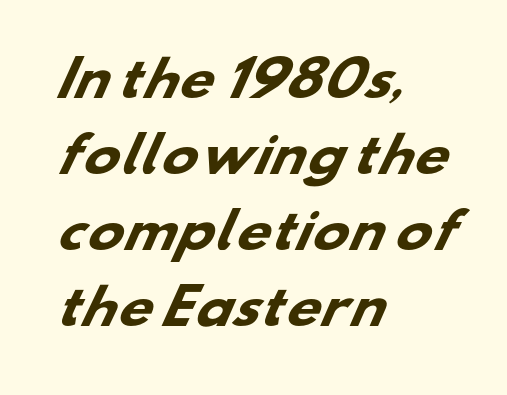
You could call the tracking neutral — neither tight nor loose. In terms of leading, this rendering sits right in the middle. The string is rendered with underlining switched off. Nothing sits at the stroke ends, so this counts as sans-serif.
